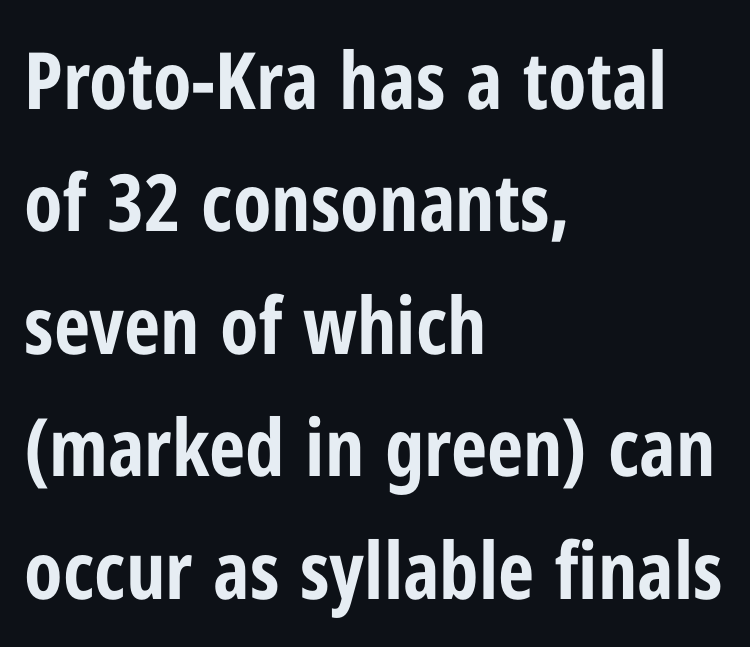
The image shows 79 px bold, condensed sans-serif type, upright; set left-aligned, normal line spacing (1.55x), normal letter spacing, not underlined; low stroke contrast and a medium x-height.
